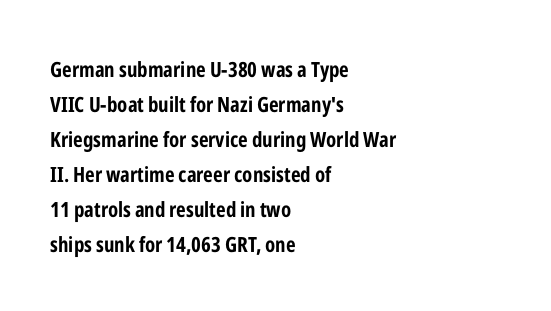
The image shows 21 px bold type, upright; set left-aligned, normal line spacing (1.67x), normal letter spacing, not underlined.
